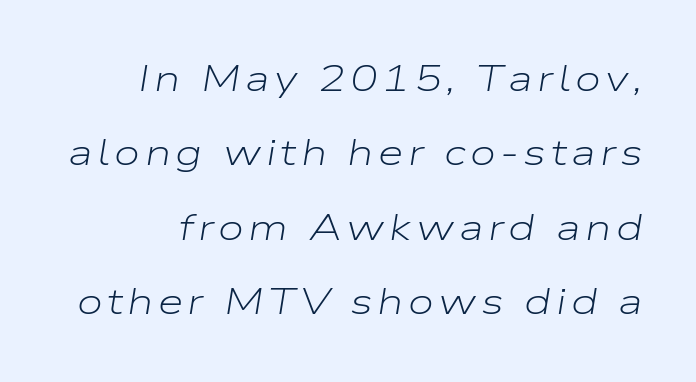
Each stroke keeps to a modest, everyday thickness or less. Horizontal bands of white between lines are thick stripes. Each row of text sits above clean, open space. Posture: slanted. Each letter keeps its own natural width here, so spacing adapts to shape.
